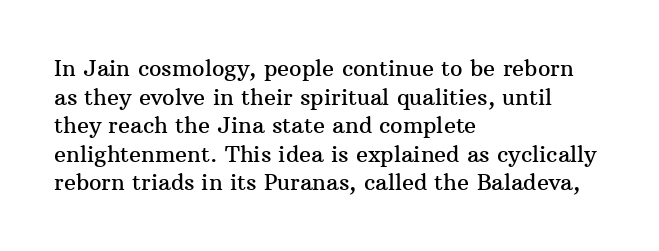
A normal amount of white space separates one row of letters from the next. Unmarked baselines from the first word to the last. These lines were composed using upright roman letters. Compared with typical body copy, the letter spacing here is the same. Line beginnings align vertically; line endings do not.
